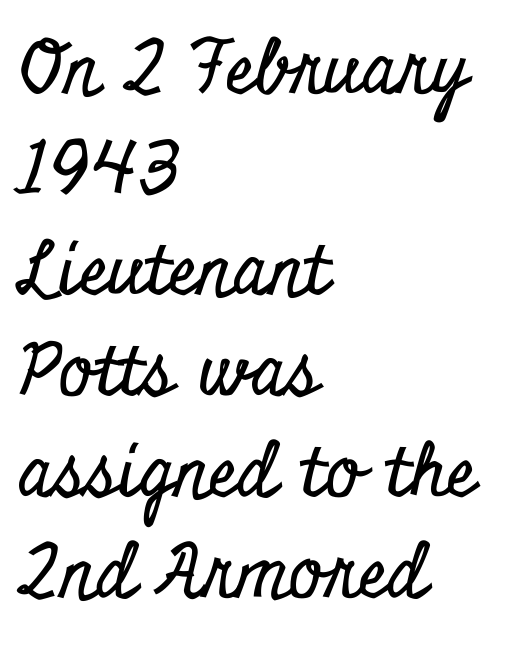
{"serif": "yes", "width": "condensed", "stroke_contrast": "low", "x_height": "small", "monospaced": "no", "underline": "no", "align": "left", "line_spacing": "normal", "line_spacing_ratio": 1.38, "letter_spacing": "normal", "letter_spacing_em": 0.0, "glyph_px": 73}
